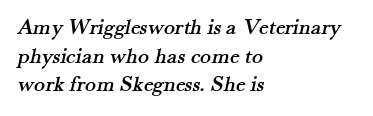
Q: Is the text underlined? A: No.
Q: How is the paragraph aligned? A: Left-aligned.
Q: Is the spacing between letters normal or unusually wide? A: Normal.
Q: Is the spacing between lines tight, normal or loose? A: Normal.
